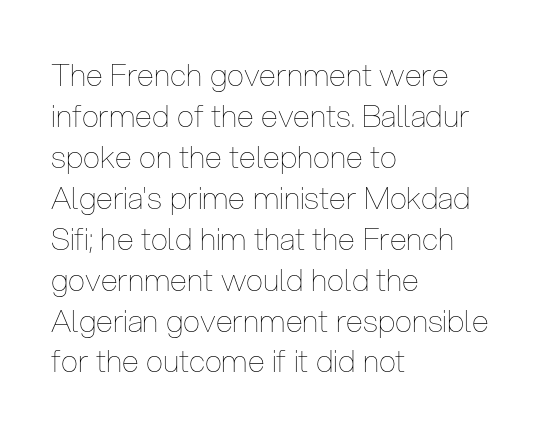
Q: Is the text bold? A: No.
Q: Is the text italic (slanted)? A: No, it is upright.
Q: Is the text underlined? A: No.
Q: How is the paragraph aligned? A: Left-aligned.
Q: Is the spacing between letters normal or unusually wide? A: Normal.
Q: Is the spacing between lines tight, normal or loose? A: Normal.
Q: Width (condensed, normal, or wide)? A: Condensed.
Q: Stroke contrast? A: Low.
Q: x-height? A: Medium.
Q: Monospaced? A: No.
